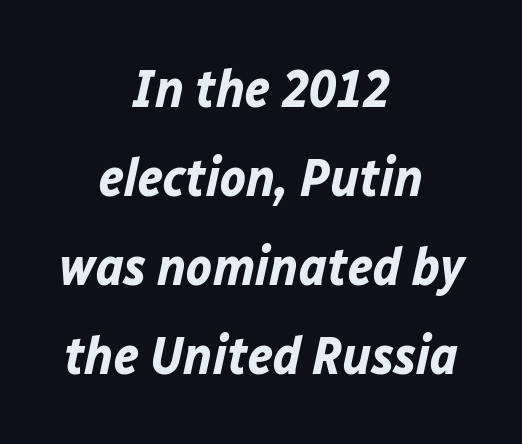
A bare baseline throughout the passage. Compared with typical body copy, the letter spacing here is the same. When letters slant like this, we call the style italic. Horizontal alignment here is central, giving a formal, balanced look. The rows are spaced the way most documents space them.
